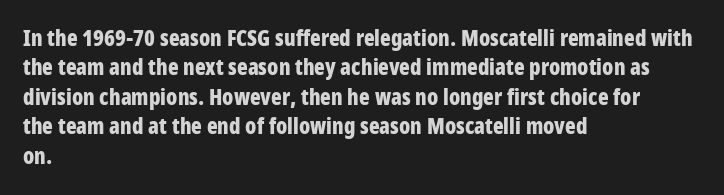
The vertical gap from one line to the next is medium. The rendering uses a bold face; every stroke is thick and dark. When letters stand straight like this, we call the style roman or upright. A typesetter would call this zero additional tracking.
